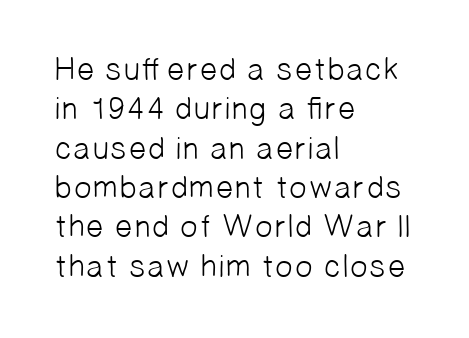
The image shows 32 px light sans-serif type; set left-aligned, line spacing 1.23x, normal letter spacing, not underlined; low stroke contrast and a medium x-height.
